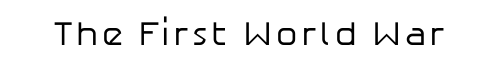
Heaviness? Minimal to ordinary, like unemphasized prose. Is this a sans? Yes — the strokes have no serifs. Descenders hang freely into open space. It's the straight-up-and-down kind of type.
